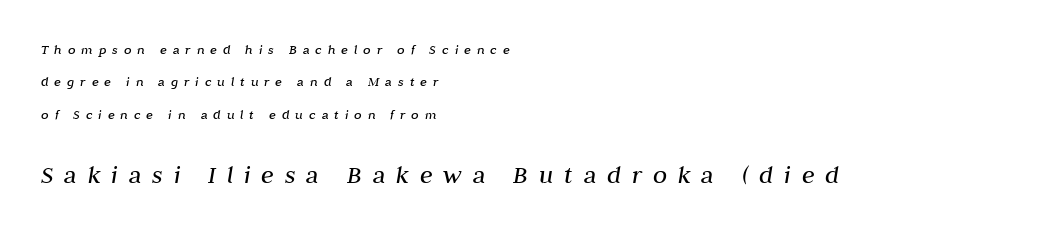
Q: Is the text bold? A: No.
Q: Is the text italic (slanted)? A: Yes, it leans right by about 10 degrees.
Q: Is the text underlined? A: No.
Q: How is the paragraph aligned? A: Left-aligned.
Q: Is the spacing between letters normal or unusually wide? A: Unusually wide.
Q: Is the spacing between lines tight, normal or loose? A: Loose.
Q: Which block of text is set in a larger size, the first (top) or the second (bottom)? A: The second (bottom) one.
